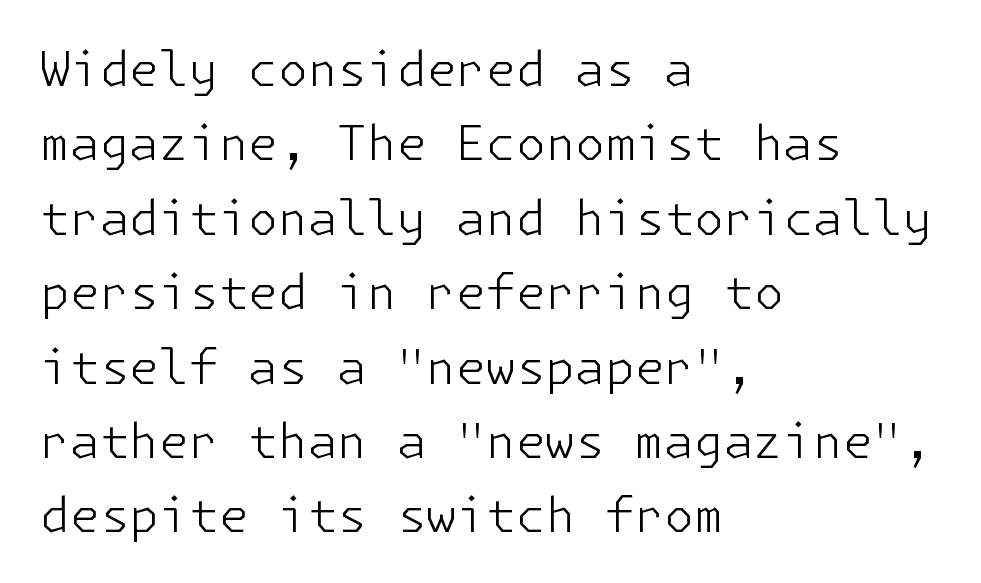
The image shows 48 px light sans-serif type, upright; set left-aligned, normal line spacing (1.55x), normal letter spacing, not underlined; low stroke contrast and a medium x-height.
